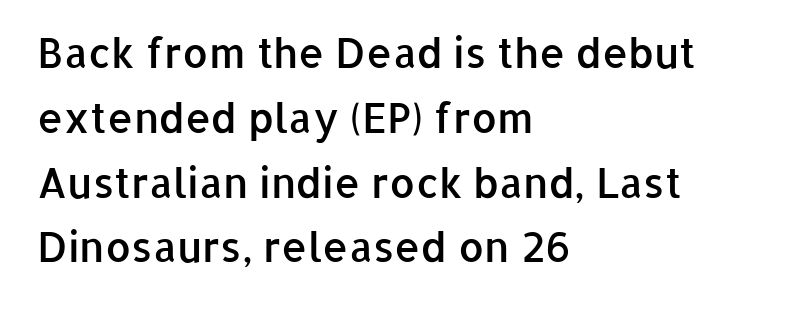
Observe the ordinary spacing: letters are neighbours, not strangers. The passage shown is semibold, sitting just below true bold. A classic flush-left, rag-right setting is used for this passage. This rendering employs a face without finishing strokes, i.e., a sans-serif. Upright lettering throughout.
